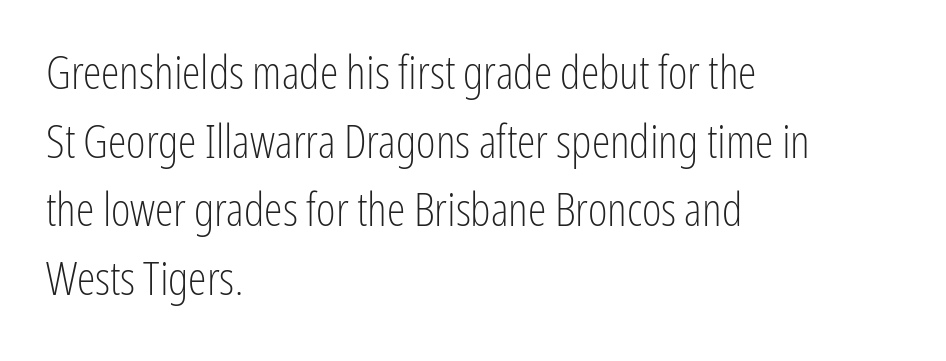
Q: Is the text bold? A: No.
Q: Is the text italic (slanted)? A: No, it is upright.
Q: Is the typeface a serif or a sans-serif typeface? A: Sans-serif.
Q: Is the text underlined? A: No.
Q: How is the paragraph aligned? A: Left-aligned.
Q: Is the spacing between letters normal or unusually wide? A: Normal.
Q: Is the spacing between lines tight, normal or loose? A: Normal.
Q: Width (condensed, normal, or wide)? A: Condensed.
Q: Stroke contrast? A: Low.
Q: x-height? A: Medium.
Q: Monospaced? A: No.
